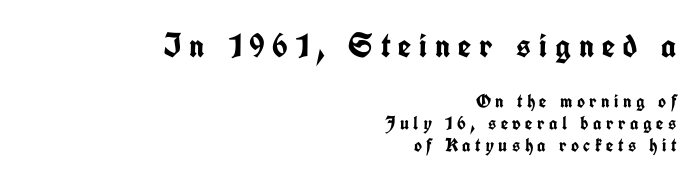
The horizontal fit of the characters is loose and conspicuously gappy. Reading down the column, the eye jumps only a short way to each next line. Whoever set this made the first block the dominant, larger element. Plenty of ink on the page — the face is bold. In terms of posture, this sample is upright.
